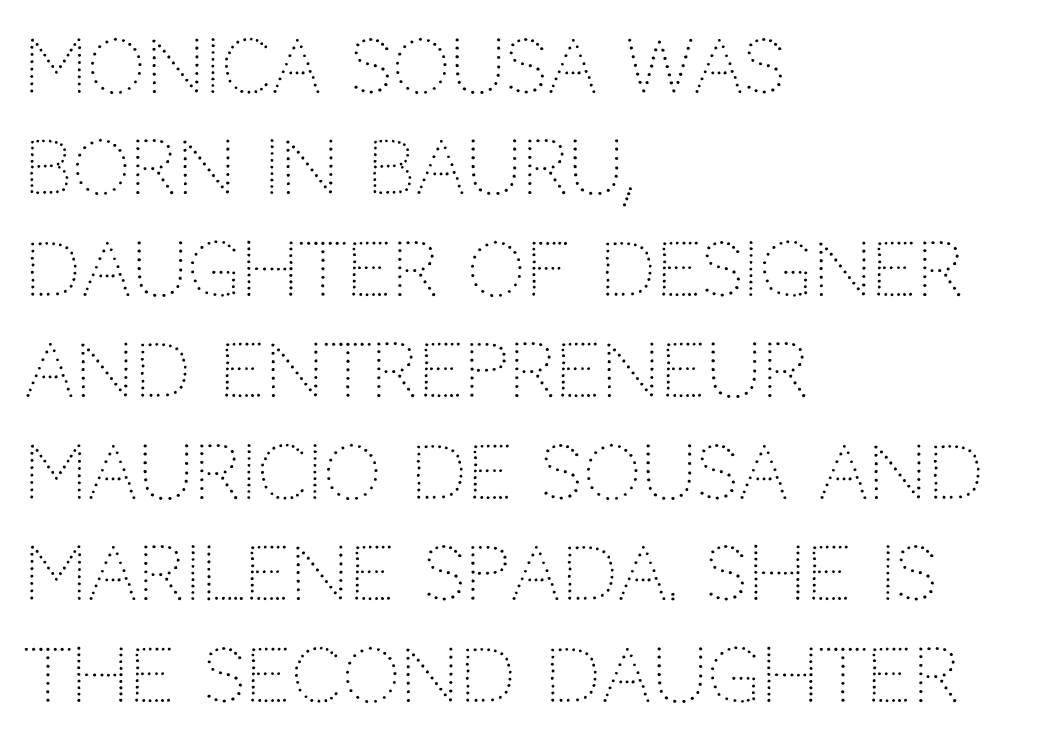
Q: Is the text bold? A: No.
Q: Is the text italic (slanted)? A: No, it is upright.
Q: Is the typeface a serif or a sans-serif typeface? A: Sans-serif.
Q: Is the text underlined? A: No.
Q: How is the paragraph aligned? A: Left-aligned.
Q: Is the spacing between letters normal or unusually wide? A: Normal.
Q: Is the spacing between lines tight, normal or loose? A: Normal.
Q: Width (condensed, normal, or wide)? A: Normal.
Q: Stroke contrast? A: Low.
Q: x-height? A: Large.
Q: Monospaced? A: No.
